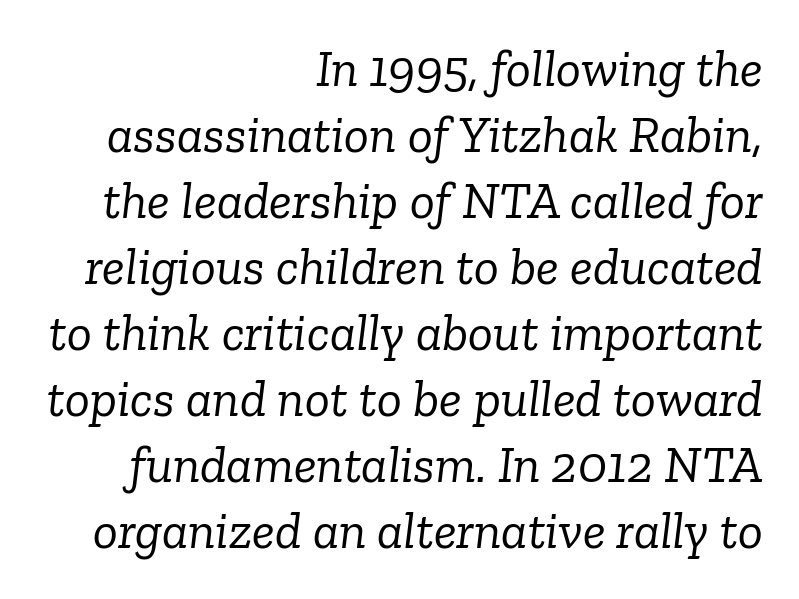
Q: Is the text bold? A: No.
Q: Is the text italic (slanted)? A: Yes, it leans right by about 6 degrees.
Q: Is the typeface a serif or a sans-serif typeface? A: Serif.
Q: Is the text underlined? A: No.
Q: How is the paragraph aligned? A: Right-aligned.
Q: Is the spacing between letters normal or unusually wide? A: Normal.
Q: Is the spacing between lines tight, normal or loose? A: Normal.
Q: Width (condensed, normal, or wide)? A: Normal.
Q: Stroke contrast? A: Low.
Q: x-height? A: Medium.
Q: Monospaced? A: No.
